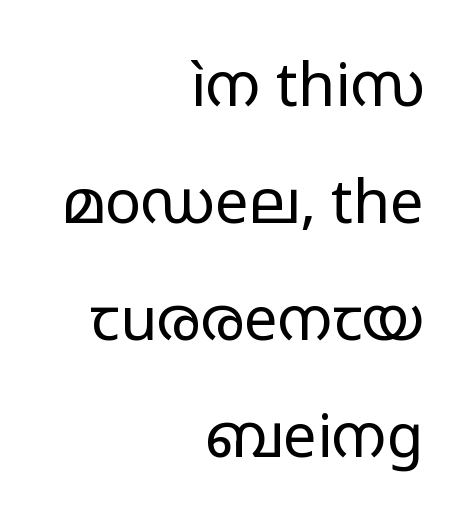
The image shows 60 px regular-weight, wide sans-serif type, upright; set right-aligned, loose line spacing (1.95x), normal letter spacing, not underlined; low stroke contrast and a medium x-height.
